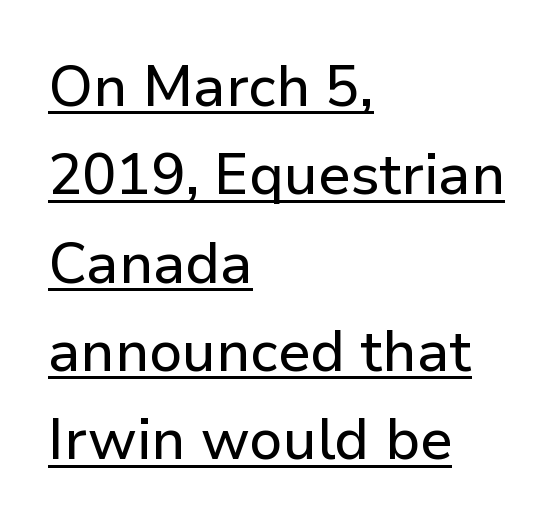
The image shows 57 px sans-serif type, upright; set left-aligned, normal line spacing (1.55x), normal letter spacing, underlined; low stroke contrast and a medium x-height.
